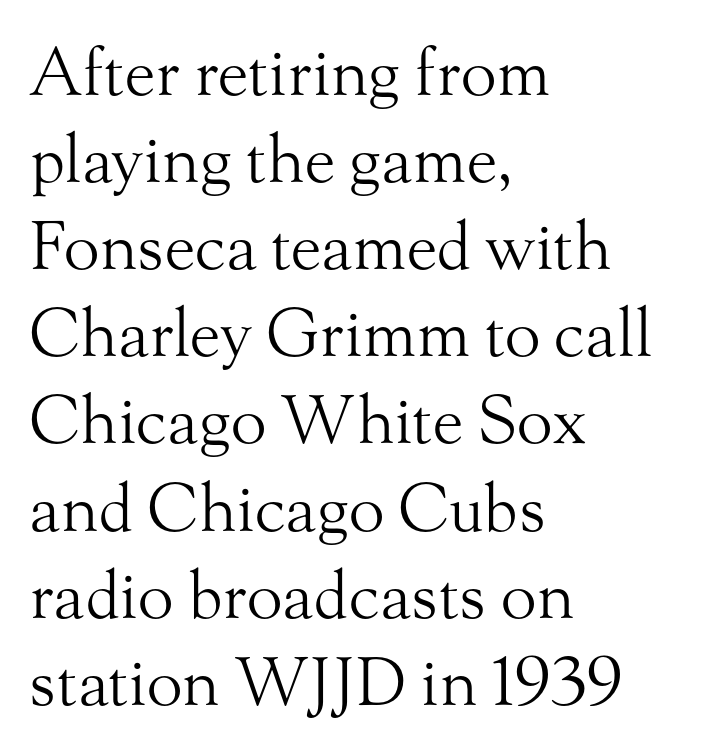
{"serif": "yes", "italic": "no", "bold": "no", "weight": "light", "width": "normal", "stroke_contrast": "medium", "x_height": "small", "monospaced": "no", "underline": "no", "align": "left", "line_spacing": "normal", "line_spacing_ratio": 1.32, "letter_spacing": "normal", "letter_spacing_em": 0.0, "glyph_px": 66}
